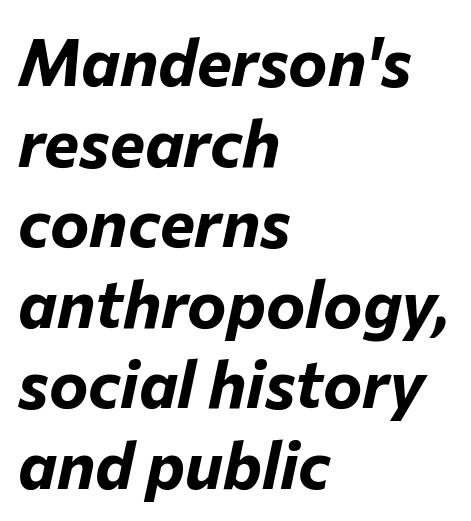
Varying glyph widths throughout — classic text-font behaviour. Leftover space on each line is placed entirely after the last word. Pretty heavy lettering here — definitely bold. Characters follow at the spacing the type designer built in. When letters slant like this, we call the style italic. Glance below the letters and you will spot only blank space.
